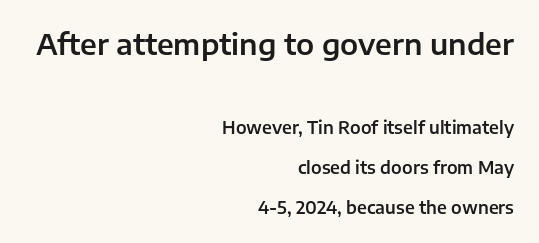
Q: Is the text italic (slanted)? A: No, it is upright.
Q: Is the typeface a serif or a sans-serif typeface? A: Sans-serif.
Q: Is the text underlined? A: No.
Q: How is the paragraph aligned? A: Right-aligned.
Q: Is the spacing between letters normal or unusually wide? A: Normal.
Q: Is the spacing between lines tight, normal or loose? A: Loose.
Q: Which block of text is set in a larger size, the first (top) or the second (bottom)? A: The first (top) one.
Q: Width (condensed, normal, or wide)? A: Normal.
Q: Stroke contrast? A: Low.
Q: x-height? A: Medium.
Q: Monospaced? A: No.
